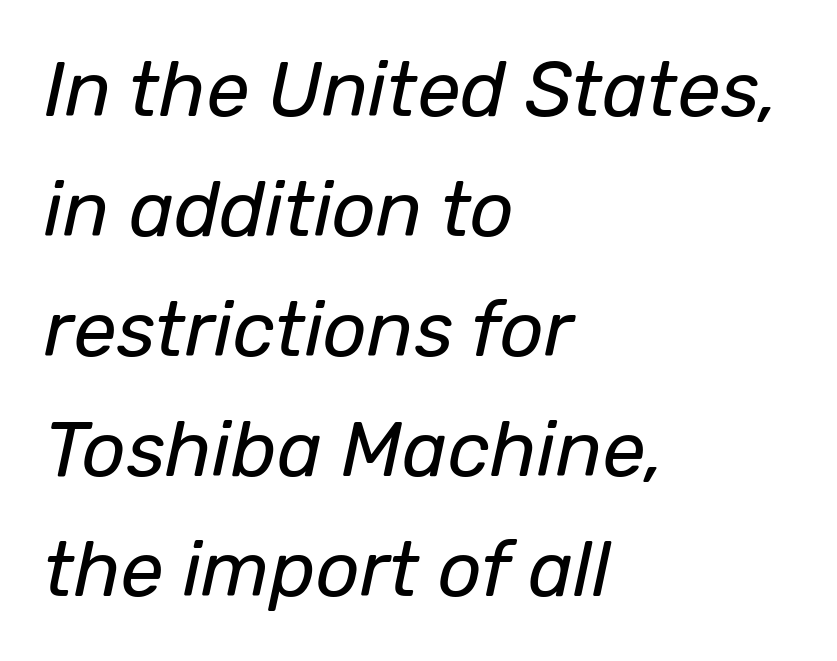
Q: Is the text bold? A: No.
Q: Is the text italic (slanted)? A: Yes, it leans right by about 12 degrees.
Q: Is the text underlined? A: No.
Q: How is the paragraph aligned? A: Left-aligned.
Q: Is the spacing between letters normal or unusually wide? A: Normal.
Q: Is the spacing between lines tight, normal or loose? A: Normal.
Q: Width (condensed, normal, or wide)? A: Normal.
Q: Stroke contrast? A: Low.
Q: x-height? A: Medium.
Q: Monospaced? A: No.
